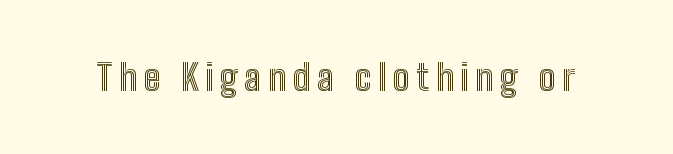
{"italic": "no", "width": "condensed", "x_height": "medium", "monospaced": "no", "underline": "no", "glyph_px": 36}
